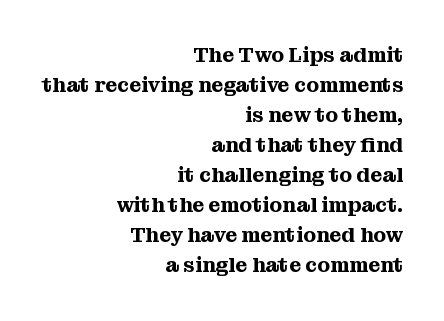
Q: Is the text italic (slanted)? A: No, it is upright.
Q: Is the text underlined? A: No.
Q: How is the paragraph aligned? A: Right-aligned.
Q: Is the spacing between letters normal or unusually wide? A: Normal.
Q: Is the spacing between lines tight, normal or loose? A: Normal.
